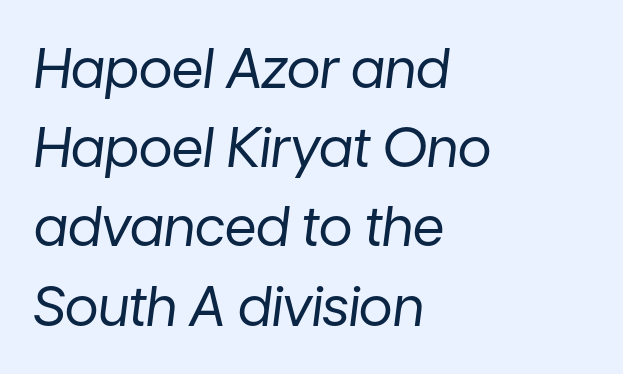
Q: Is the text bold? A: No.
Q: Is the text italic (slanted)? A: Yes, it leans right by about 7 degrees.
Q: Is the text underlined? A: No.
Q: How is the paragraph aligned? A: Left-aligned.
Q: Is the spacing between letters normal or unusually wide? A: Normal.
Q: Is the spacing between lines tight, normal or loose? A: Normal.
Q: Width (condensed, normal, or wide)? A: Normal.
Q: Stroke contrast? A: Low.
Q: x-height? A: Medium.
Q: Monospaced? A: No.
